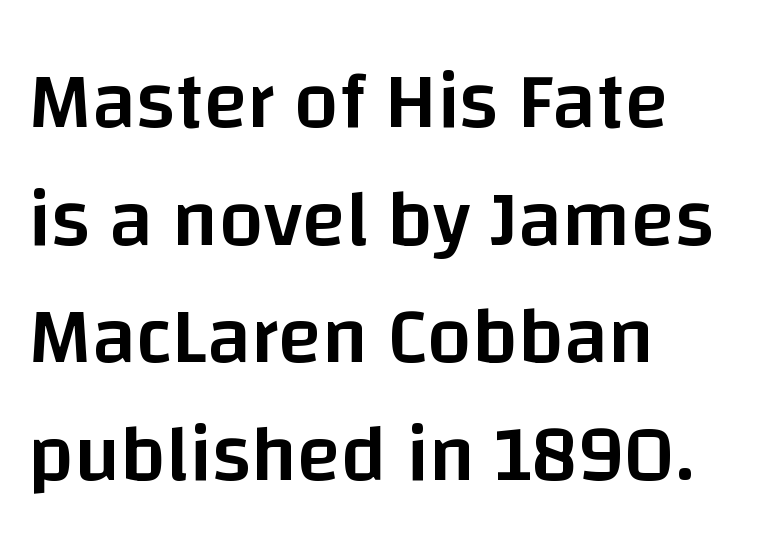
{"serif": "no", "italic": "no", "bold": "semi", "weight": "semibold", "width": "normal", "stroke_contrast": "low", "x_height": "large", "monospaced": "no", "underline": "no", "align": "left", "line_spacing": "normal", "line_spacing_ratio": 1.47, "letter_spacing": "normal", "letter_spacing_em": 0.0, "glyph_px": 80}
